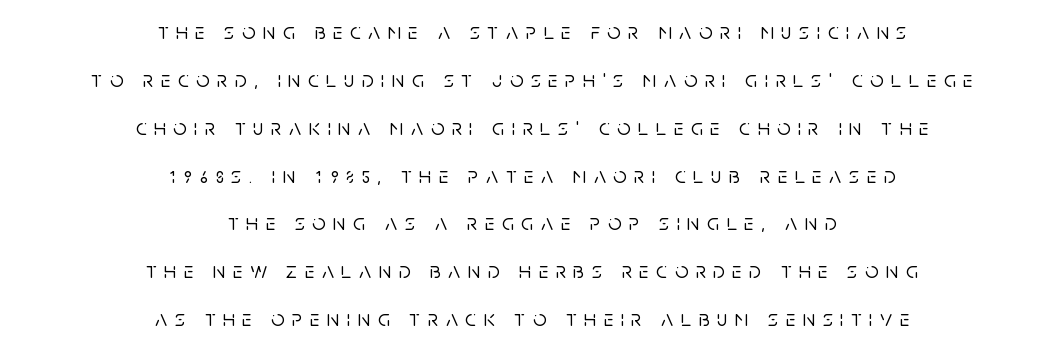
{"italic": "no", "underline": "no", "align": "center", "line_spacing": "loose", "line_spacing_ratio": 2.08, "letter_spacing": "wide", "letter_spacing_em": 0.33, "glyph_px": 23}
